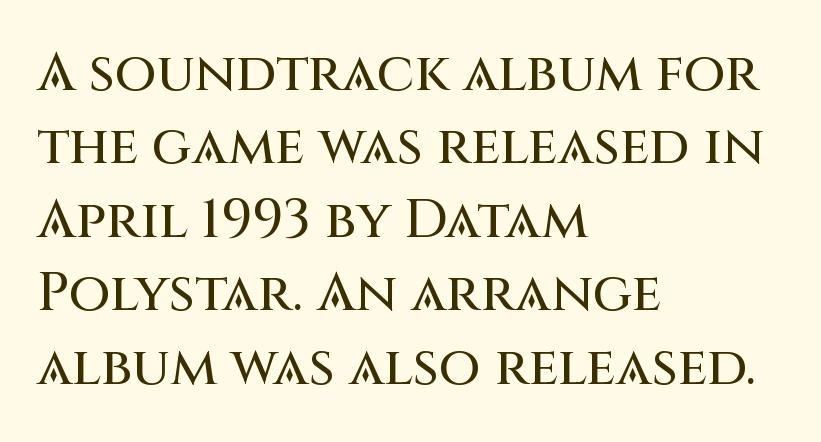
The passage shown is typed in a proportional face where columns would drift. The string is rendered with underlining switched off. Style check: upright. The passage shown stacks its lines at a standard gap.
